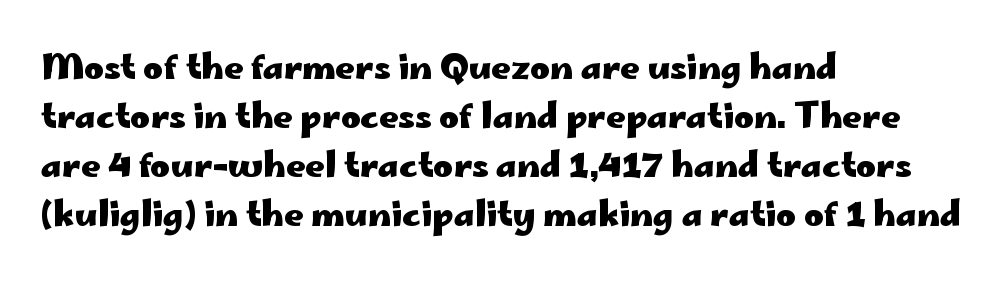
{"serif": "no", "italic": "no", "bold": "yes", "weight": "heavy", "width": "wide", "stroke_contrast": "low", "x_height": "small", "monospaced": "no", "underline": "no", "align": "left", "line_spacing": "normal", "line_spacing_ratio": 1.44, "letter_spacing": "normal", "letter_spacing_em": 0.0, "glyph_px": 34}
